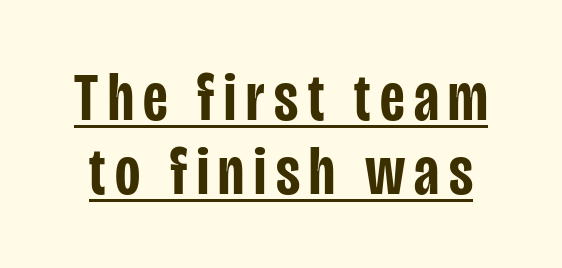
{"serif": "no", "italic": "no", "bold": "semi", "weight": "semibold", "width": "condensed", "stroke_contrast": "low", "x_height": "large", "monospaced": "no", "underline": "yes", "line_spacing": "tight", "line_spacing_ratio": 1.07, "glyph_px": 69}
